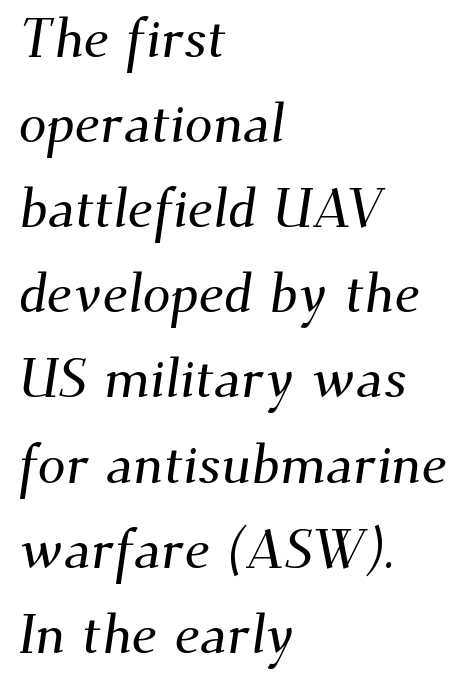
{"serif": "yes", "width": "normal", "stroke_contrast": "medium", "x_height": "small", "monospaced": "no", "underline": "no", "align": "left", "line_spacing": "normal", "line_spacing_ratio": 1.52, "letter_spacing": "normal", "letter_spacing_em": 0.0, "glyph_px": 56}
